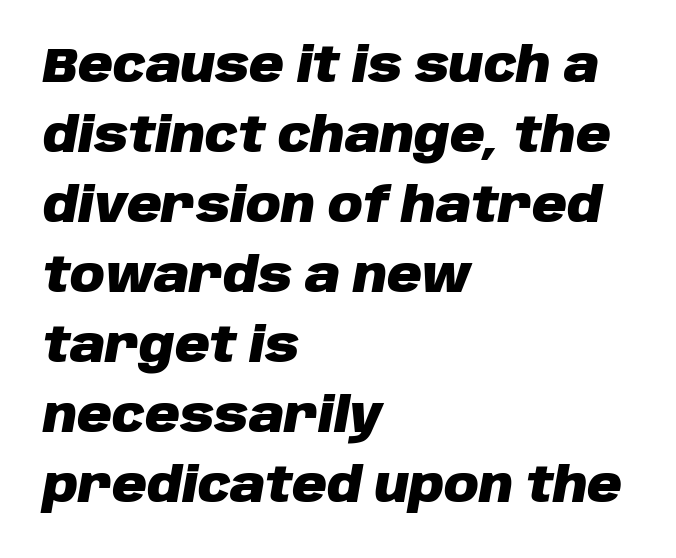
The image shows 48 px heavy type, italic (leaning right); set left-aligned, normal line spacing (1.46x), normal letter spacing, not underlined; low stroke contrast and a large x-height.
